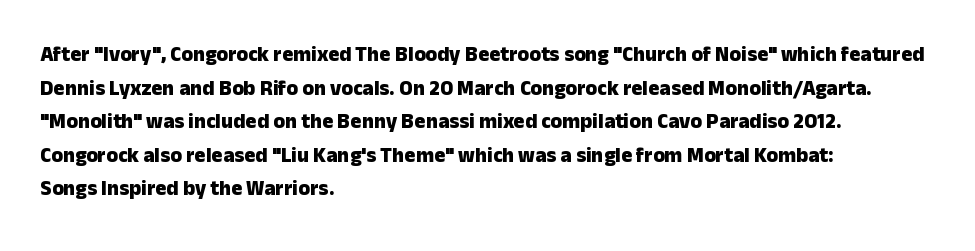
Q: Is the text bold? A: Yes.
Q: Is the text italic (slanted)? A: No, it is upright.
Q: Is the text underlined? A: No.
Q: How is the paragraph aligned? A: Left-aligned.
Q: Is the spacing between letters normal or unusually wide? A: Normal.
Q: Is the spacing between lines tight, normal or loose? A: Normal.
